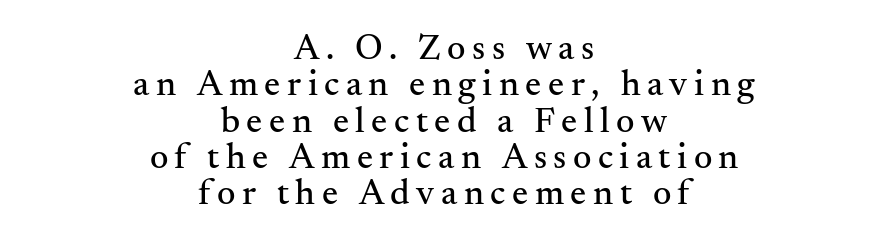
{"serif": "yes", "italic": "no", "width": "normal", "stroke_contrast": "medium", "x_height": "small", "monospaced": "no", "underline": "no", "align": "center", "line_spacing": "tight", "line_spacing_ratio": 1.01, "glyph_px": 36}
